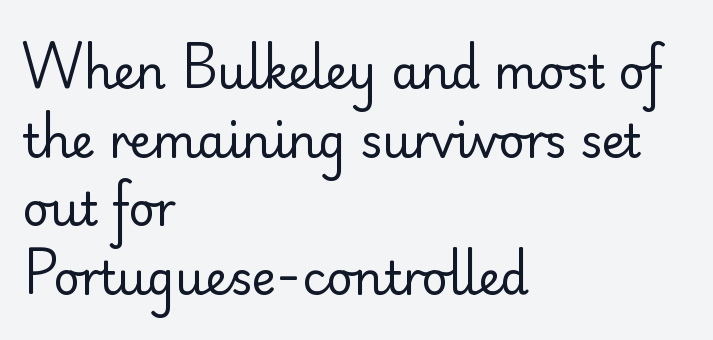
Q: Is the text bold? A: No.
Q: Is the text italic (slanted)? A: No, it is upright.
Q: Is the typeface a serif or a sans-serif typeface? A: Sans-serif.
Q: Is the text underlined? A: No.
Q: How is the paragraph aligned? A: Left-aligned.
Q: Is the spacing between letters normal or unusually wide? A: Normal.
Q: Is the spacing between lines tight, normal or loose? A: Normal.
Q: Width (condensed, normal, or wide)? A: Normal.
Q: Stroke contrast? A: Low.
Q: x-height? A: Small.
Q: Monospaced? A: No.
